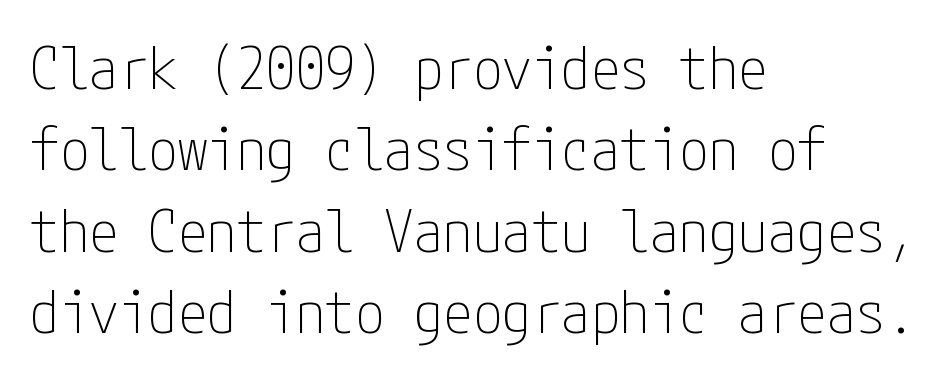
{"serif": "no", "italic": "no", "bold": "no", "weight": "thin", "width": "condensed", "stroke_contrast": "low", "x_height": "medium", "underline": "no", "align": "left", "line_spacing": "normal", "line_spacing_ratio": 1.38, "letter_spacing": "normal", "letter_spacing_em": 0.0, "glyph_px": 59}
